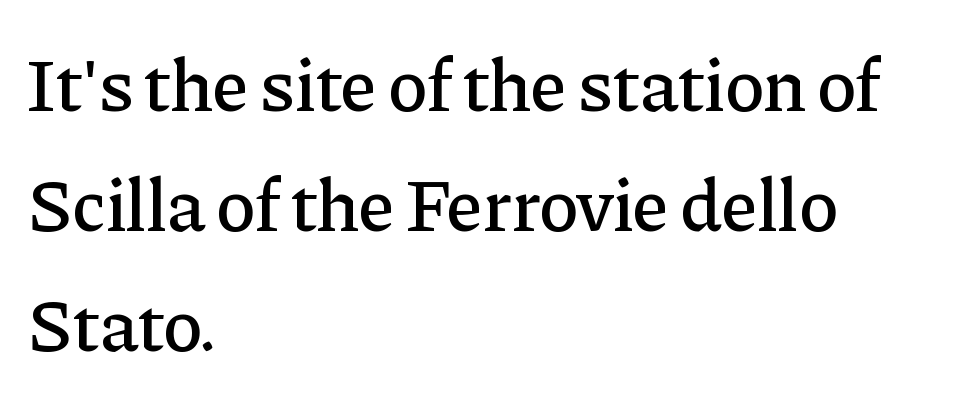
The image shows 75 px serif type, upright; set left-aligned, normal line spacing (1.6x), normal letter spacing, not underlined; low stroke contrast and a medium x-height.
